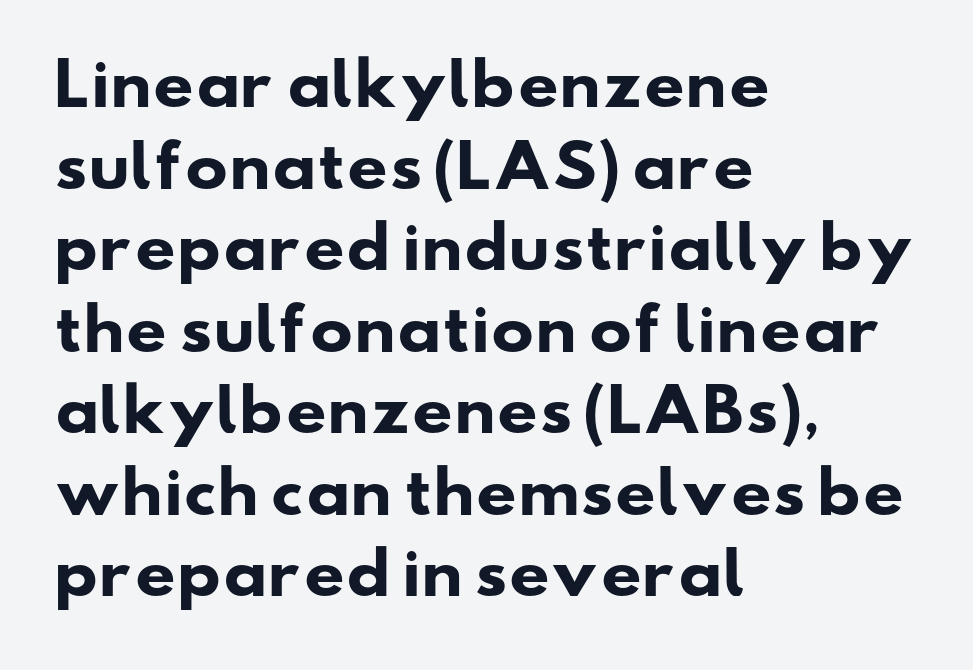
Regarding serifs, this sample does without them. Each letter keeps its own natural width here, so spacing adapts to shape. Only glyphs here, with clear space below each row. The designer left line spacing at the default. Strokes here are thick enough to call this a true bold.
